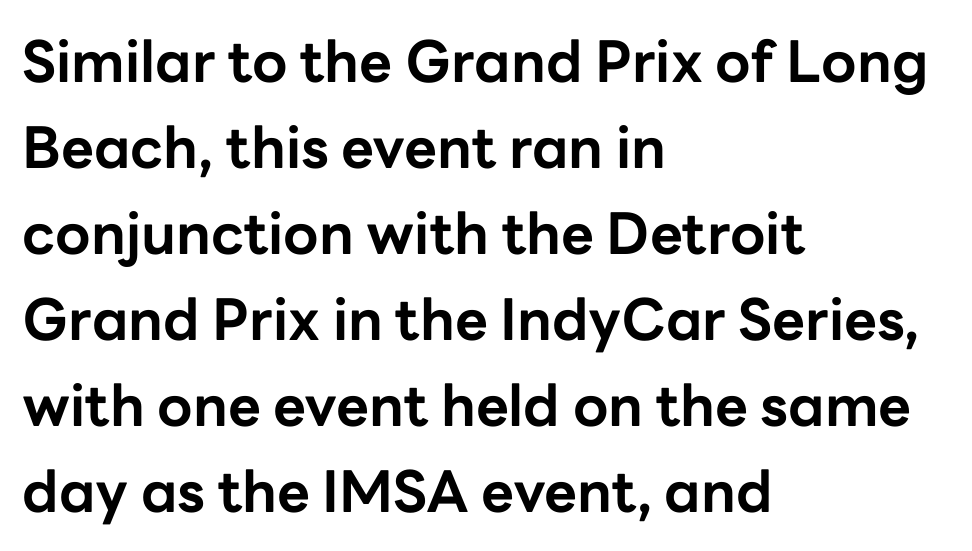
Q: Is the text bold? A: Yes.
Q: Is the text italic (slanted)? A: No, it is upright.
Q: Is the typeface a serif or a sans-serif typeface? A: Sans-serif.
Q: Is the text underlined? A: No.
Q: How is the paragraph aligned? A: Left-aligned.
Q: Is the spacing between letters normal or unusually wide? A: Normal.
Q: Is the spacing between lines tight, normal or loose? A: Normal.
Q: Width (condensed, normal, or wide)? A: Normal.
Q: Stroke contrast? A: Low.
Q: x-height? A: Medium.
Q: Monospaced? A: No.
